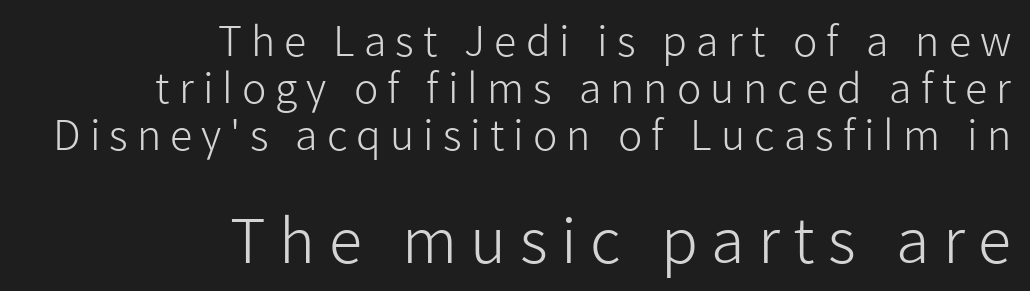
Q: Is the text bold? A: No.
Q: Is the text italic (slanted)? A: No, it is upright.
Q: Is the typeface a serif or a sans-serif typeface? A: Sans-serif.
Q: Is the text underlined? A: No.
Q: How is the paragraph aligned? A: Right-aligned.
Q: Is the spacing between letters normal or unusually wide? A: Unusually wide.
Q: Is the spacing between lines tight, normal or loose? A: Tight.
Q: Which block of text is set in a larger size, the first (top) or the second (bottom)? A: The second (bottom) one.
Q: Width (condensed, normal, or wide)? A: Normal.
Q: Stroke contrast? A: Low.
Q: x-height? A: Medium.
Q: Monospaced? A: No.
